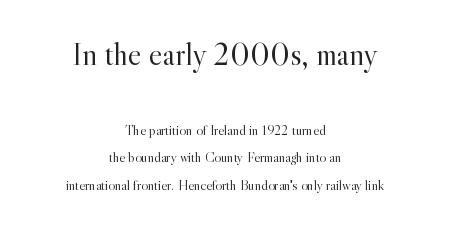
The image shows 32 px light serif type, upright; set centered, loose line spacing (1.95x), normal letter spacing, not underlined; the first (top) block is 2.29x larger; a small x-height.
